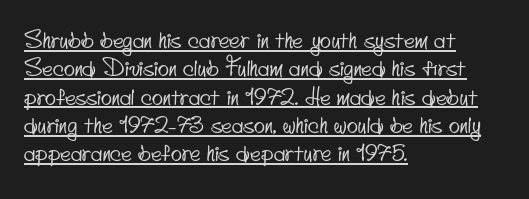
The image shows 23 px text type; set left-aligned, line spacing 1.23x, normal letter spacing, underlined.
